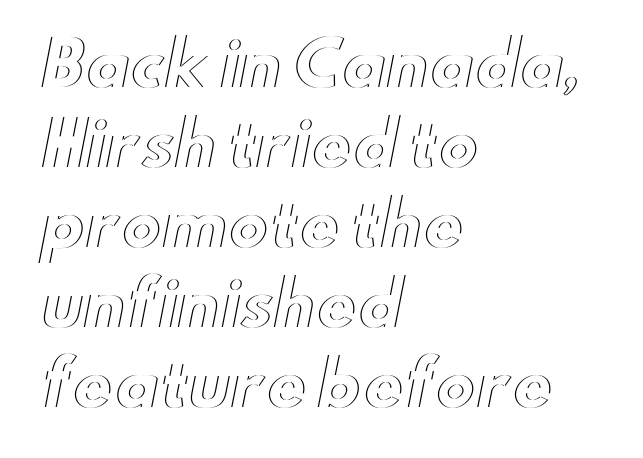
The image shows 61 px wide type; set left-aligned, normal line spacing (1.31x), normal letter spacing, not underlined; a small x-height.
